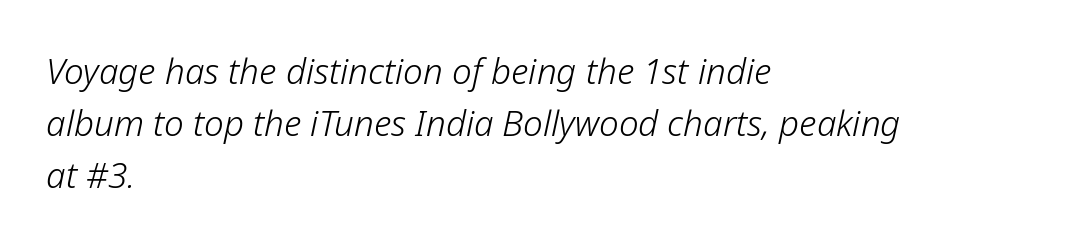
{"italic": "yes", "lean": "right", "slant_degrees": 12, "bold": "no", "weight": "light", "width": "normal", "stroke_contrast": "low", "x_height": "medium", "monospaced": "no", "underline": "no", "align": "left", "line_spacing": "normal", "line_spacing_ratio": 1.49, "letter_spacing": "normal", "letter_spacing_em": 0.0, "glyph_px": 35}
